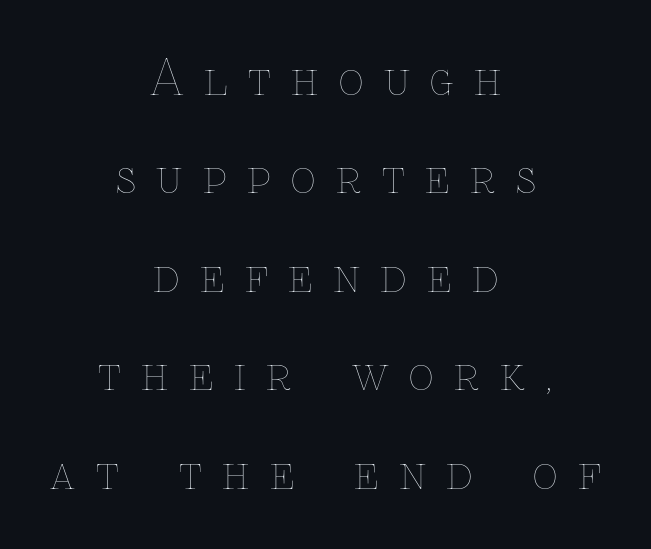
The image shows 48 px thin type, upright; set centered, loose line spacing (2.05x), unusually wide letter spacing (+0.43 em), not underlined; low stroke contrast and a medium x-height.
